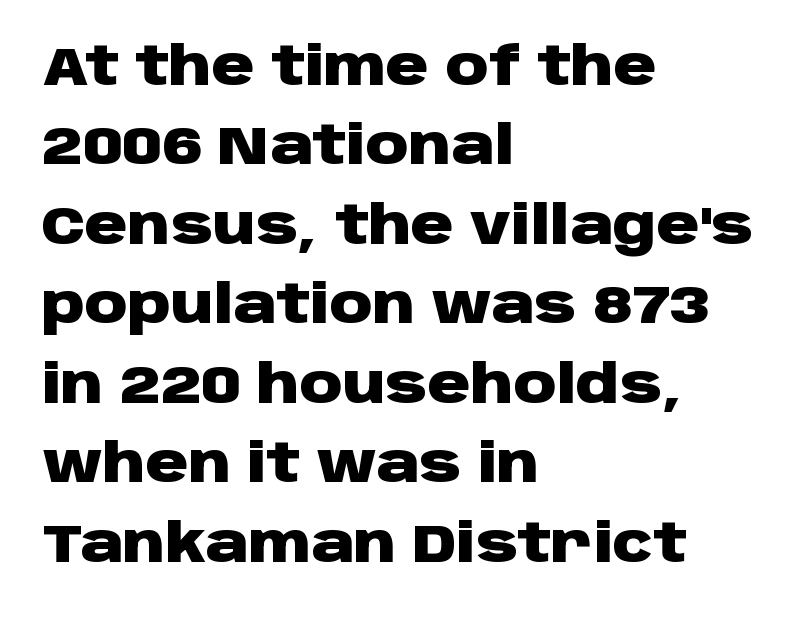
Q: Is the text bold? A: Yes.
Q: Is the text italic (slanted)? A: No, it is upright.
Q: Is the typeface a serif or a sans-serif typeface? A: Sans-serif.
Q: Is the text underlined? A: No.
Q: How is the paragraph aligned? A: Left-aligned.
Q: Is the spacing between letters normal or unusually wide? A: Normal.
Q: Is the spacing between lines tight, normal or loose? A: Normal.
Q: Width (condensed, normal, or wide)? A: Wide.
Q: Stroke contrast? A: Low.
Q: x-height? A: Large.
Q: Monospaced? A: No.
